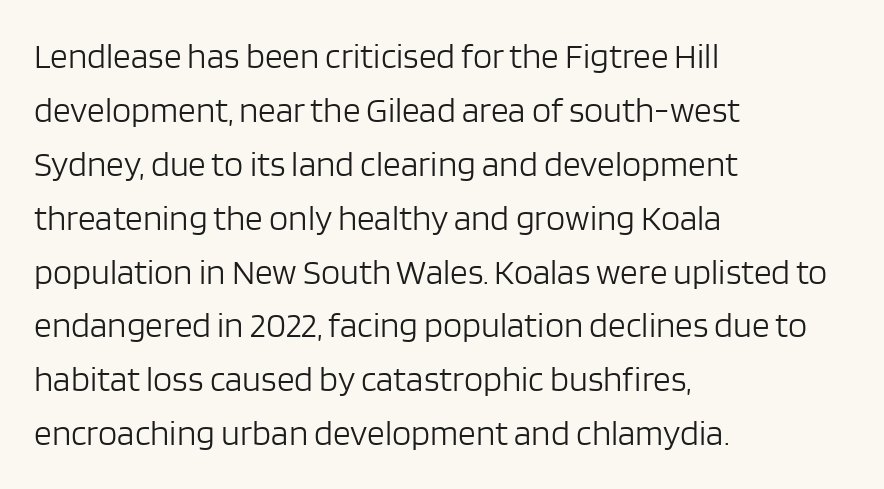
The image shows 35 px light sans-serif type, upright; set left-aligned, normal line spacing (1.54x), normal letter spacing, not underlined; low stroke contrast and a large x-height.
